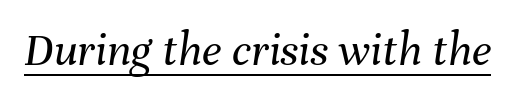
No extra tracking has been applied to these lines. The characters are drawn with everyday or finer stroke widths. Somebody hit Ctrl+U on this one — the words are underlined. Characters are canted at an angle relative to the baseline's perpendicular.
